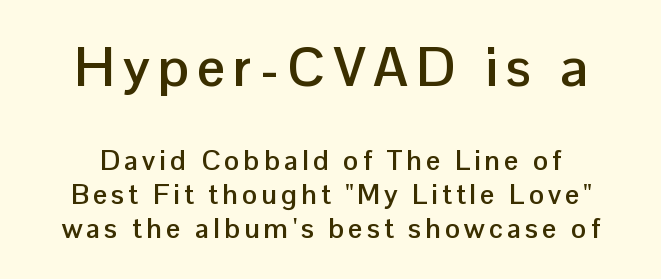
Q: Is the text bold? A: Yes.
Q: Is the text italic (slanted)? A: No, it is upright.
Q: Is the typeface a serif or a sans-serif typeface? A: Sans-serif.
Q: Is the text underlined? A: No.
Q: Which block of text is set in a larger size, the first (top) or the second (bottom)? A: The first (top) one.
Q: Width (condensed, normal, or wide)? A: Normal.
Q: Stroke contrast? A: Low.
Q: x-height? A: Medium.
Q: Monospaced? A: No.
